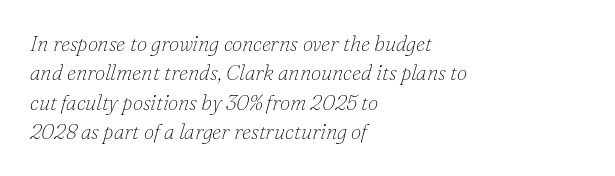
{"italic": "yes", "lean": "right", "slant_degrees": 16, "bold": "no", "underline": "no", "align": "left", "line_spacing": "normal", "line_spacing_ratio": 1.4, "letter_spacing": "normal", "letter_spacing_em": 0.0, "glyph_px": 21}
